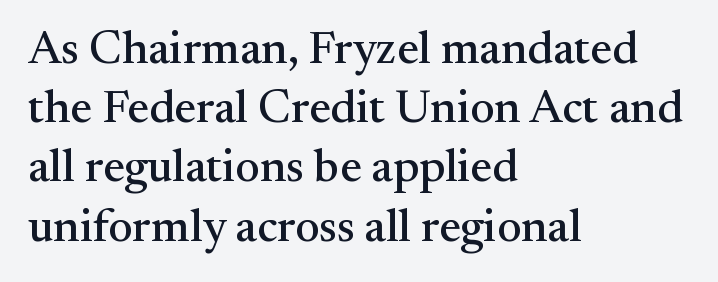
Each line starts at the same left margin while the right side varies. If you drew a line through each stem, it would be perfectly vertical. The space between consecutive lines is moderate. A typesetter would call this proportional, since set widths differ per character. A serif font was chosen for this passage. These lines keep a tight, regular rhythm from letter to letter.
